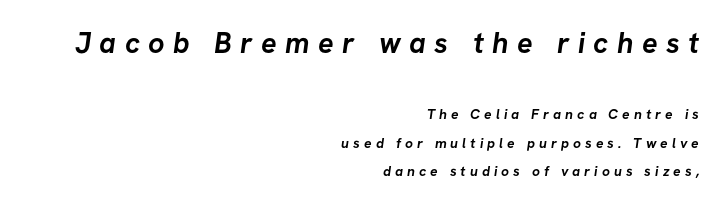
{"serif": "no", "bold": "yes", "weight": "semibold", "width": "normal", "stroke_contrast": "low", "x_height": "medium", "monospaced": "no", "underline": "no", "align": "right", "line_spacing": "loose", "line_spacing_ratio": 2.01, "letter_spacing": "wide", "letter_spacing_em": 0.29, "larger_block": "first", "size_ratio": 2.07, "glyph_px": 29}
